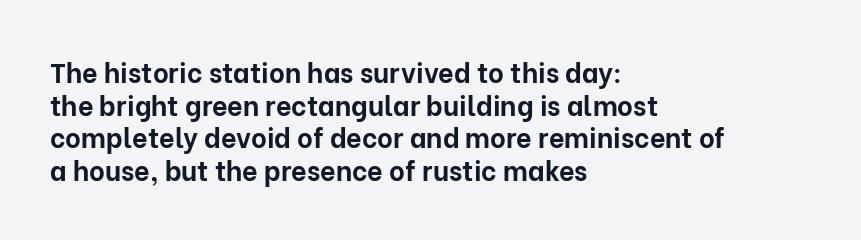
{"italic": "no", "bold": "yes", "underline": "no", "align": "left", "line_spacing_ratio": 1.21, "letter_spacing": "normal", "letter_spacing_em": 0.0, "glyph_px": 27}
